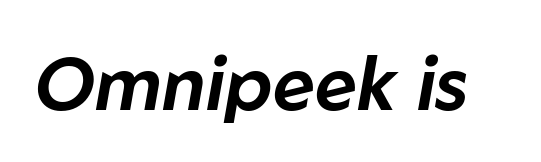
A typesetter would call this proportional, since set widths differ per character. This rendering leaves character spacing at its baseline value. Tall strokes in this sample are angled rather than plumb. Descender tails drop into unmarked territory.
